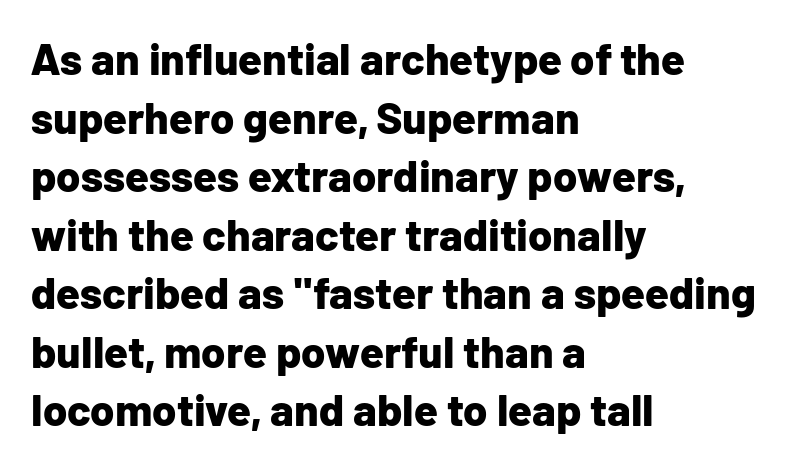
The image shows 44 px bold sans-serif type, upright; set left-aligned, normal line spacing (1.33x), normal letter spacing, not underlined; low stroke contrast and a medium x-height.
